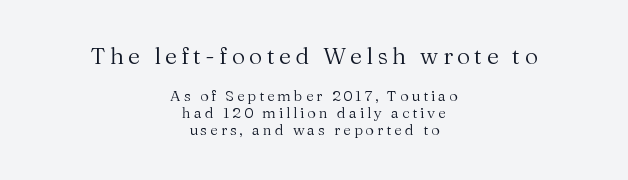
Every row of glyphs is offset so its center matches the block's center. The baseline area is clear. The lettering stays uniformly vertical, giving the passage a roman look. These two chunks differ in scale, with the top chunk taking the larger measure. Stroke thickness stays within the range of a standard reading face or lighter. Honestly, the rows look squashed on top of each other.
